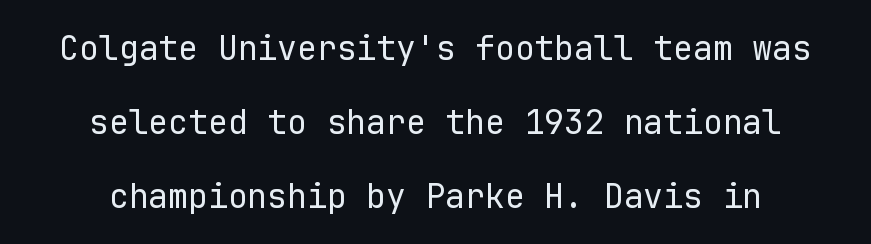
{"serif": "no", "italic": "no", "bold": "no", "weight": "regular", "width": "normal", "stroke_contrast": "low", "x_height": "medium", "monospaced": "yes", "underline": "no", "align": "center", "line_spacing": "loose", "line_spacing_ratio": 2.24, "letter_spacing": "normal", "letter_spacing_em": 0.0, "glyph_px": 33}
